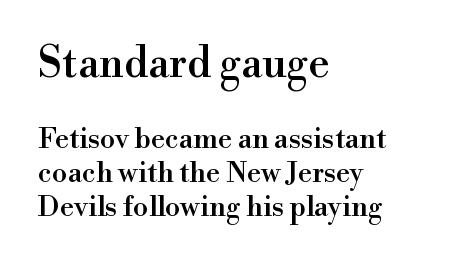
The image shows 42 px serif type, upright; set left-aligned, line spacing 1.21x, normal letter spacing, not underlined; the first (top) block is 1.5x larger; a small x-height.
